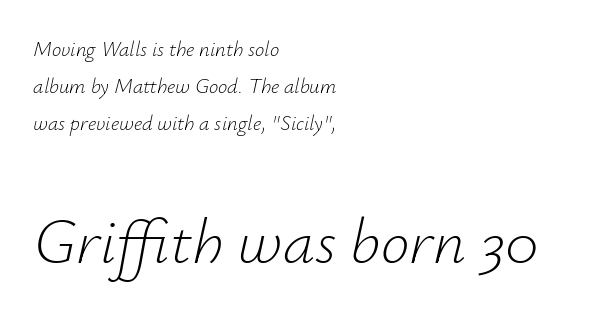
Q: Is the text bold? A: No.
Q: Is the text italic (slanted)? A: Yes, it leans right by about 12 degrees.
Q: Is the text underlined? A: No.
Q: How is the paragraph aligned? A: Left-aligned.
Q: Is the spacing between letters normal or unusually wide? A: Normal.
Q: Which block of text is set in a larger size, the first (top) or the second (bottom)? A: The second (bottom) one.
Q: Width (condensed, normal, or wide)? A: Normal.
Q: Stroke contrast? A: Low.
Q: x-height? A: Small.
Q: Monospaced? A: No.
